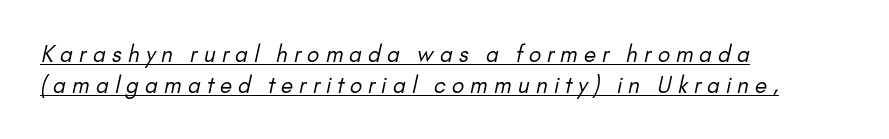
{"bold": "no", "underline": "yes", "align": "left", "line_spacing": "normal", "line_spacing_ratio": 1.4, "letter_spacing": "wide", "letter_spacing_em": 0.28, "glyph_px": 22}
